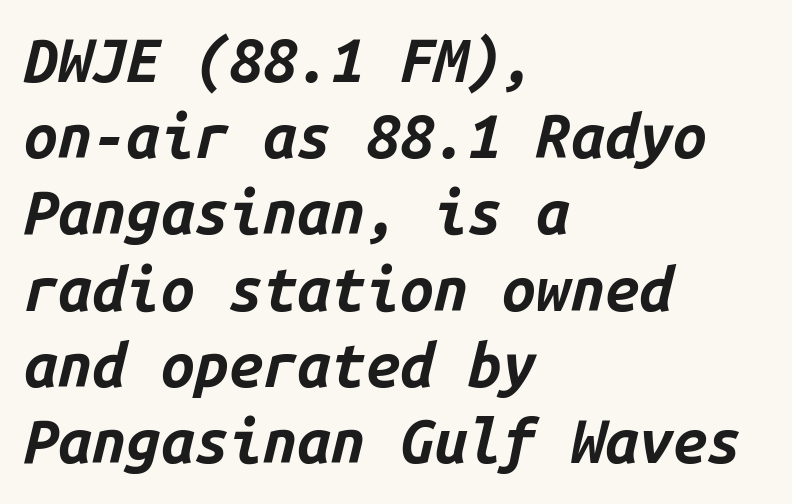
{"italic": "yes", "lean": "right", "slant_degrees": 14, "bold": "yes", "weight": "bold", "width": "normal", "stroke_contrast": "low", "x_height": "medium", "monospaced": "yes", "underline": "no", "align": "left", "line_spacing": "normal", "line_spacing_ratio": 1.25, "letter_spacing": "normal", "letter_spacing_em": 0.0, "glyph_px": 61}
